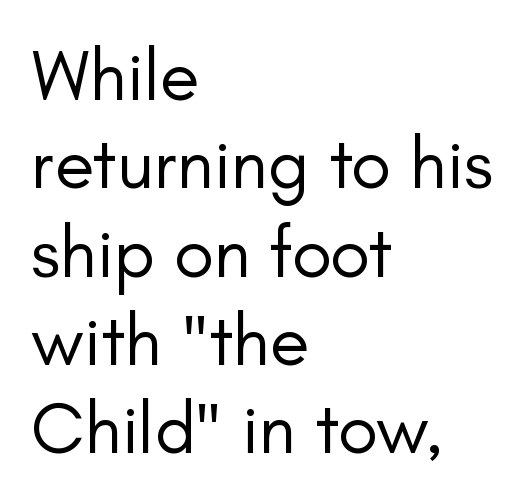
The image shows 73 px regular-weight sans-serif type, upright; set left-aligned, line spacing 1.21x, normal letter spacing, not underlined; low stroke contrast and a small x-height.
